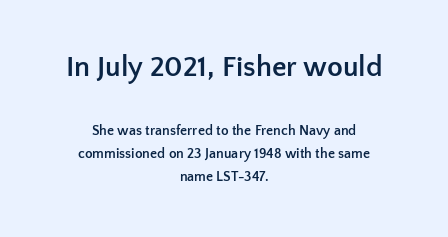
The image shows 29 px semibold sans-serif type, upright; set centered, normal line spacing (1.67x), normal letter spacing, not underlined; the first (top) block is 2.07x larger; low stroke contrast and a medium x-height.
